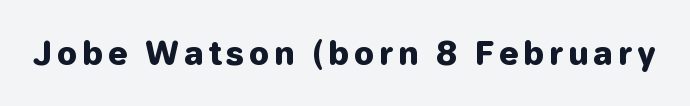
Q: Is the text bold? A: Yes.
Q: Is the text italic (slanted)? A: No, it is upright.
Q: Is the typeface a serif or a sans-serif typeface? A: Sans-serif.
Q: Is the text underlined? A: No.
Q: Width (condensed, normal, or wide)? A: Normal.
Q: Stroke contrast? A: Low.
Q: x-height? A: Medium.
Q: Monospaced? A: No.
